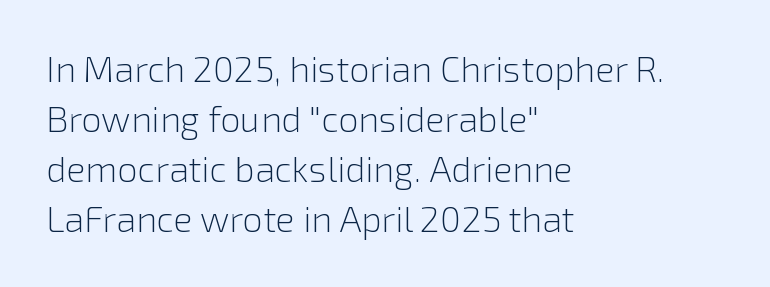
Q: Is the text bold? A: No.
Q: Is the text italic (slanted)? A: No, it is upright.
Q: Is the typeface a serif or a sans-serif typeface? A: Sans-serif.
Q: Is the text underlined? A: No.
Q: How is the paragraph aligned? A: Left-aligned.
Q: Is the spacing between letters normal or unusually wide? A: Normal.
Q: Is the spacing between lines tight, normal or loose? A: Normal.
Q: Width (condensed, normal, or wide)? A: Normal.
Q: Stroke contrast? A: Low.
Q: x-height? A: Medium.
Q: Monospaced? A: No.
